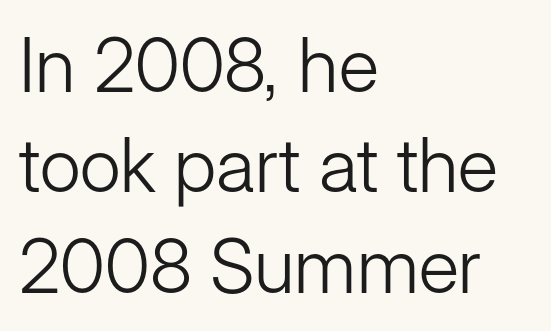
Q: Is the text bold? A: No.
Q: Is the text italic (slanted)? A: No, it is upright.
Q: Is the typeface a serif or a sans-serif typeface? A: Sans-serif.
Q: Is the text underlined? A: No.
Q: How is the paragraph aligned? A: Left-aligned.
Q: Is the spacing between letters normal or unusually wide? A: Normal.
Q: Is the spacing between lines tight, normal or loose? A: Normal.
Q: Width (condensed, normal, or wide)? A: Normal.
Q: Stroke contrast? A: Low.
Q: x-height? A: Medium.
Q: Monospaced? A: No.
